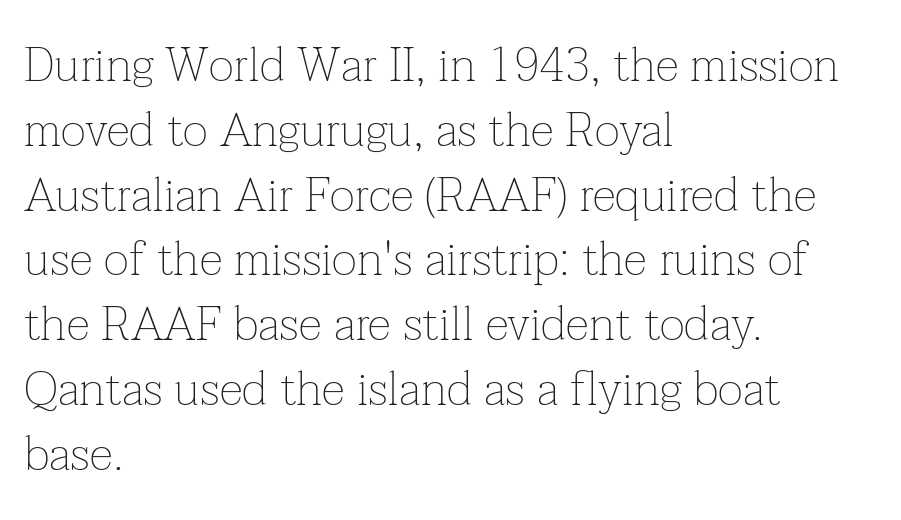
How are the letters spaced? Ordinarily, with no added tracking. A normal amount of white space separates one row of letters from the next. Here the designer chose a conventional face with non-uniform glyph widths. This is the regular roman posture of the typeface. The letterforms sit at book weight or below. Horizontally, the lines are justified to the leading edge only.
